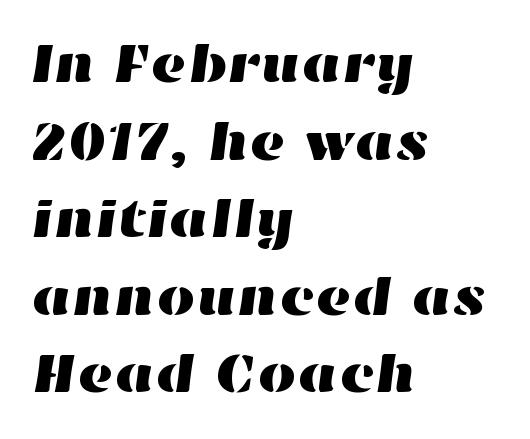
{"width": "wide", "stroke_contrast": "high", "x_height": "medium", "monospaced": "no", "underline": "no", "align": "left", "line_spacing": "normal", "line_spacing_ratio": 1.41, "letter_spacing": "normal", "letter_spacing_em": 0.0, "glyph_px": 55}
